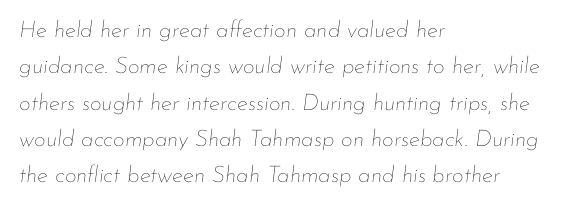
This rendering uses left alignment, leaving the right contour irregular. Glyph-to-glyph distance matches everyday printed text. The space beneath each line is pristine and unruled. Is there much room between lines? A standard amount, neither cramped nor airy. Bold? No — there's no thickening of the strokes.
